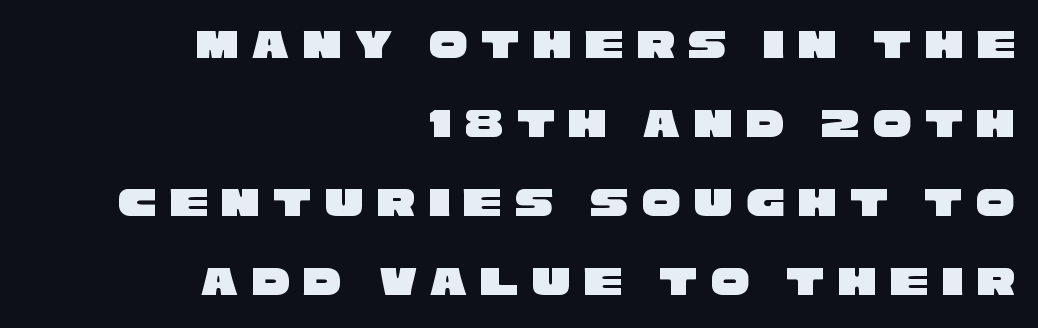
{"serif": "no", "width": "wide", "stroke_contrast": "low", "x_height": "large", "monospaced": "no", "underline": "no", "align": "right", "line_spacing_ratio": 1.84, "letter_spacing": "wide", "letter_spacing_em": 0.31, "glyph_px": 43}
